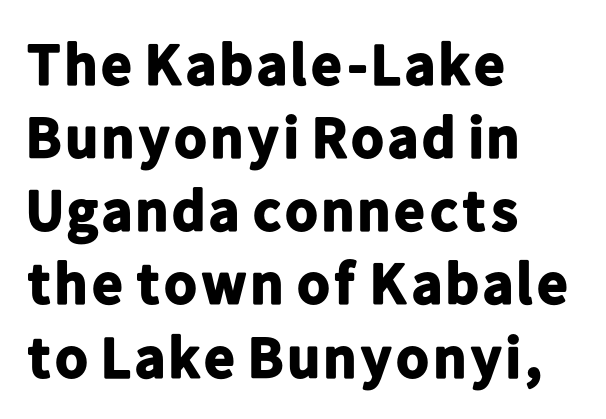
{"serif": "no", "italic": "no", "bold": "yes", "weight": "bold", "width": "normal", "stroke_contrast": "low", "x_height": "medium", "monospaced": "no", "underline": "no", "align": "left", "line_spacing_ratio": 1.24, "letter_spacing": "normal", "letter_spacing_em": 0.0, "glyph_px": 59}
